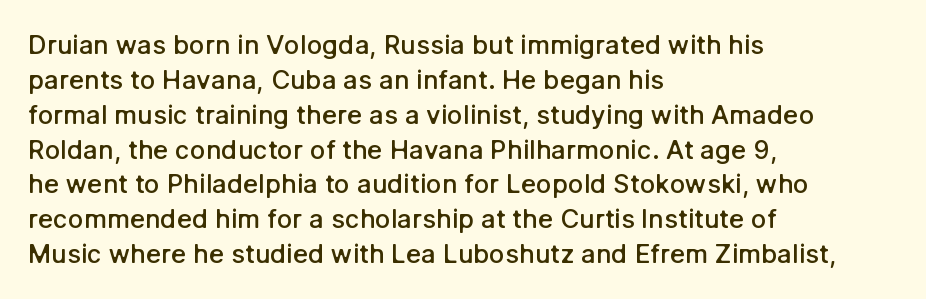
Q: Is the text bold? A: Semi-bold.
Q: Is the text italic (slanted)? A: No, it is upright.
Q: Is the text underlined? A: No.
Q: How is the paragraph aligned? A: Left-aligned.
Q: Is the spacing between letters normal or unusually wide? A: Normal.
Q: Is the spacing between lines tight, normal or loose? A: Normal.
